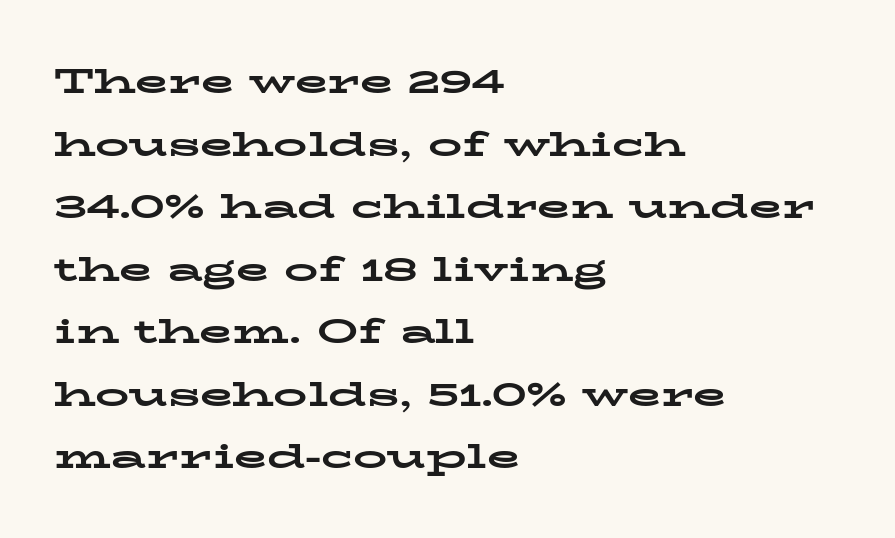
Ascenders rise straight up at ninety degrees. Here the designer chose a conventional face with non-uniform glyph widths. Letter spacing: default. Its strokes are broad and dark, the hallmark of bold type. The typesetter chose a ragged-right arrangement here. Words float on clear page, feet unadorned.
